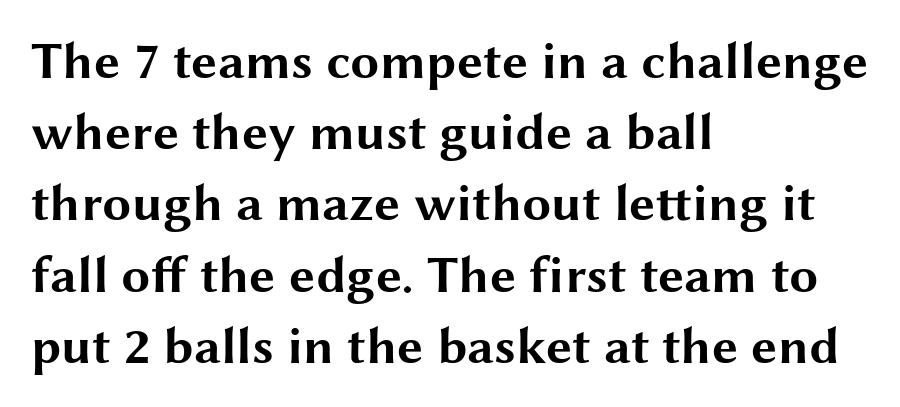
The image shows 52 px bold, wide sans-serif type, upright; set left-aligned, normal line spacing (1.37x), normal letter spacing, not underlined; medium stroke contrast and a medium x-height.
